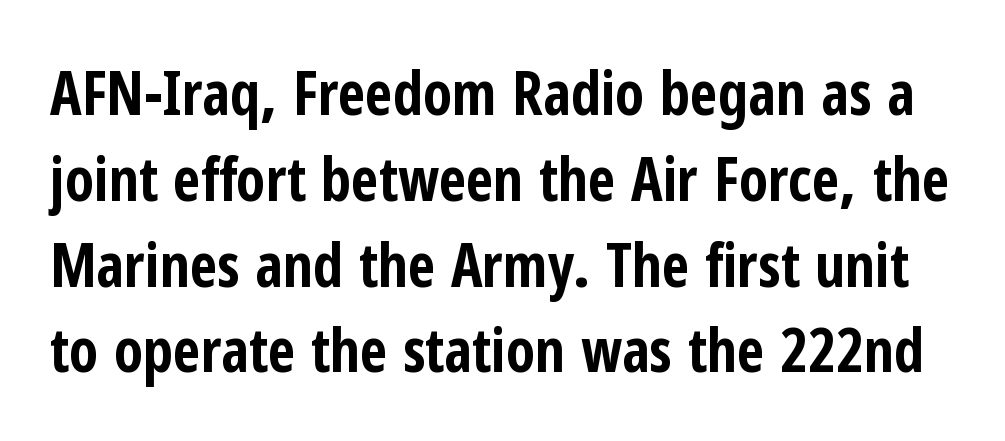
Q: Is the text bold? A: Yes.
Q: Is the text italic (slanted)? A: No, it is upright.
Q: Is the typeface a serif or a sans-serif typeface? A: Sans-serif.
Q: Is the text underlined? A: No.
Q: Is the spacing between letters normal or unusually wide? A: Normal.
Q: Is the spacing between lines tight, normal or loose? A: Normal.
Q: Width (condensed, normal, or wide)? A: Condensed.
Q: Stroke contrast? A: Low.
Q: x-height? A: Medium.
Q: Monospaced? A: No.
